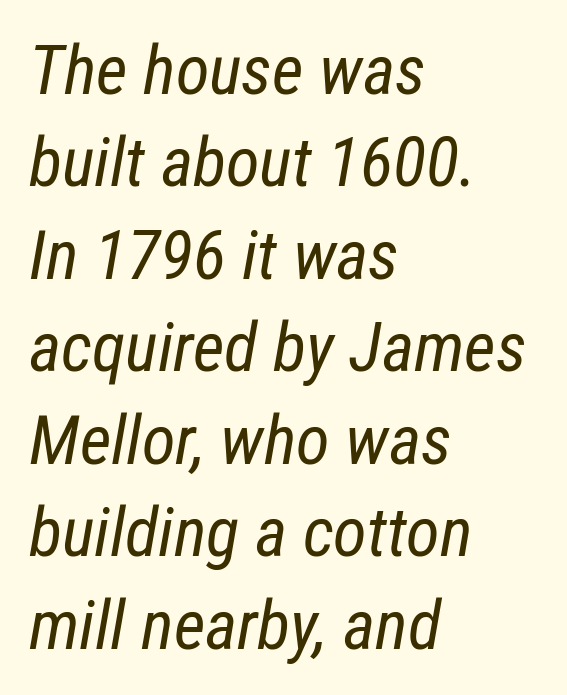
{"italic": "yes", "lean": "right", "slant_degrees": 12, "bold": "no", "weight": "regular", "width": "condensed", "stroke_contrast": "low", "x_height": "medium", "monospaced": "no", "underline": "no", "align": "left", "line_spacing": "normal", "line_spacing_ratio": 1.34, "letter_spacing": "normal", "letter_spacing_em": 0.0, "glyph_px": 69}
